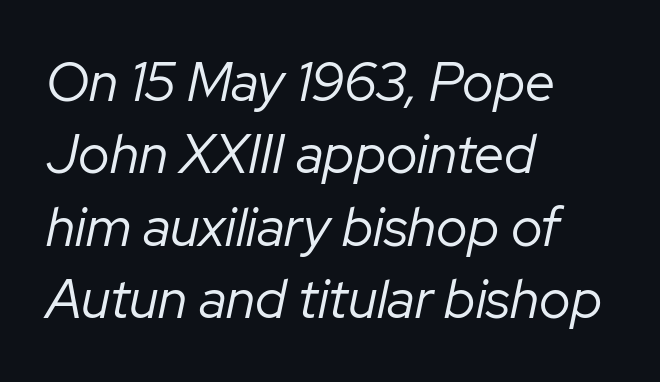
Q: Is the text bold? A: No.
Q: Is the text italic (slanted)? A: Yes, it leans right by about 12 degrees.
Q: Is the text underlined? A: No.
Q: How is the paragraph aligned? A: Left-aligned.
Q: Is the spacing between letters normal or unusually wide? A: Normal.
Q: Is the spacing between lines tight, normal or loose? A: Normal.
Q: Width (condensed, normal, or wide)? A: Normal.
Q: Stroke contrast? A: Low.
Q: x-height? A: Medium.
Q: Monospaced? A: No.
